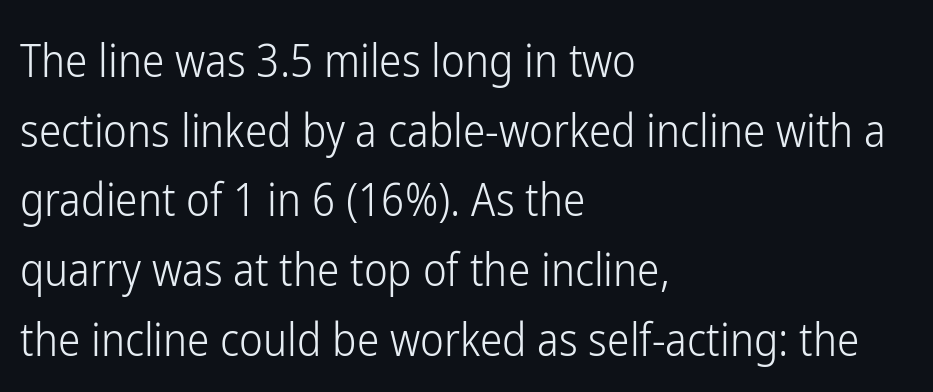
The image shows 45 px light, condensed sans-serif type, upright; set left-aligned, normal line spacing (1.55x), normal letter spacing, not underlined; low stroke contrast and a medium x-height.
